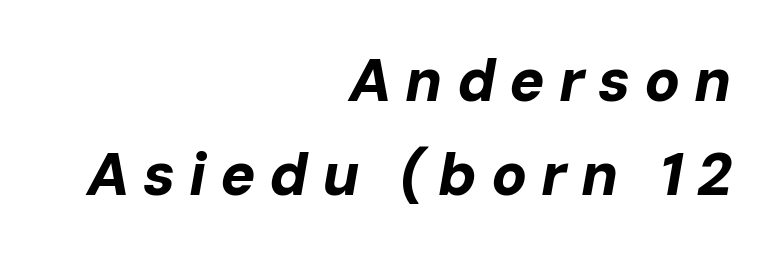
{"italic": "yes", "lean": "right", "slant_degrees": 10, "bold": "yes", "weight": "bold", "width": "normal", "stroke_contrast": "low", "x_height": "medium", "monospaced": "no", "underline": "no", "align": "right", "line_spacing": "normal", "line_spacing_ratio": 1.59, "letter_spacing": "wide", "letter_spacing_em": 0.23, "glyph_px": 59}
